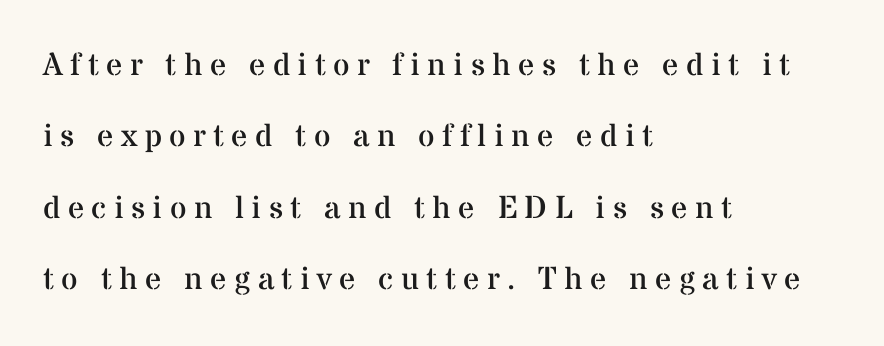
{"serif": "yes", "italic": "no", "bold": "no", "weight": "regular", "width": "normal", "stroke_contrast": "medium", "x_height": "medium", "monospaced": "no", "underline": "no", "align": "left", "line_spacing": "loose", "line_spacing_ratio": 2.23, "letter_spacing": "wide", "letter_spacing_em": 0.23, "glyph_px": 32}
